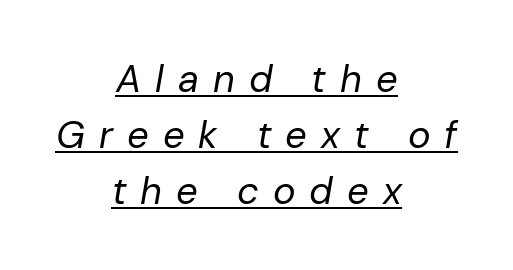
{"italic": "yes", "lean": "right", "slant_degrees": 10, "bold": "no", "weight": "regular", "width": "normal", "stroke_contrast": "low", "x_height": "medium", "monospaced": "no", "underline": "yes", "align": "center", "line_spacing": "normal", "line_spacing_ratio": 1.47, "letter_spacing": "wide", "letter_spacing_em": 0.37, "glyph_px": 38}
